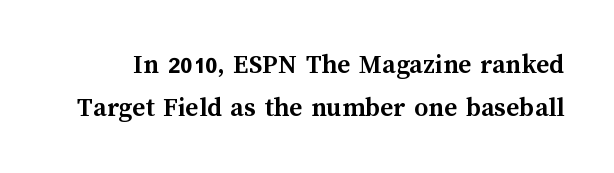
Q: Is the text bold? A: Yes.
Q: Is the text italic (slanted)? A: No, it is upright.
Q: Is the text underlined? A: No.
Q: Is the spacing between letters normal or unusually wide? A: Normal.
Q: Is the spacing between lines tight, normal or loose? A: Normal.
Q: Width (condensed, normal, or wide)? A: Normal.
Q: Stroke contrast? A: Medium.
Q: x-height? A: Medium.
Q: Monospaced? A: No.
